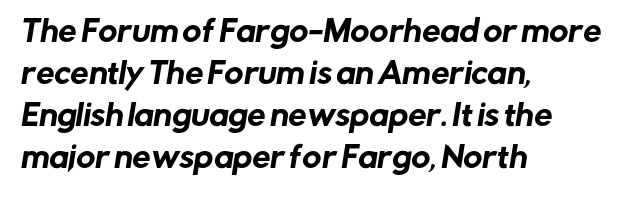
Q: Is the typeface a serif or a sans-serif typeface? A: Sans-serif.
Q: Is the text underlined? A: No.
Q: How is the paragraph aligned? A: Left-aligned.
Q: Is the spacing between letters normal or unusually wide? A: Normal.
Q: Is the spacing between lines tight, normal or loose? A: Normal.
Q: Width (condensed, normal, or wide)? A: Normal.
Q: Stroke contrast? A: Low.
Q: x-height? A: Medium.
Q: Monospaced? A: No.
